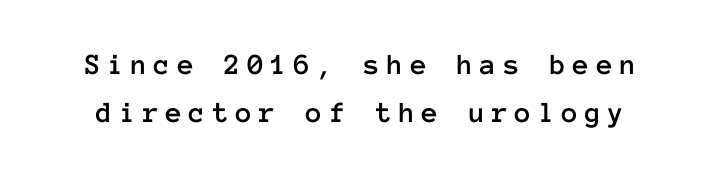
The image shows 30 px text type, upright, monospaced; set normal line spacing (1.59x), unusually wide letter spacing (+0.23 em), not underlined; low stroke contrast and a medium x-height.
